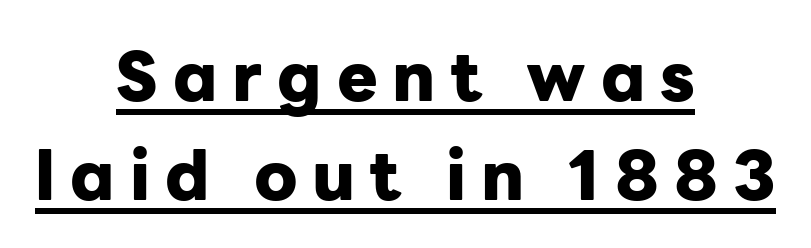
{"serif": "no", "italic": "no", "bold": "yes", "weight": "heavy", "width": "normal", "stroke_contrast": "low", "x_height": "medium", "monospaced": "no", "underline": "yes", "align": "center", "line_spacing": "normal", "line_spacing_ratio": 1.45, "letter_spacing": "wide", "letter_spacing_em": 0.22, "glyph_px": 68}
